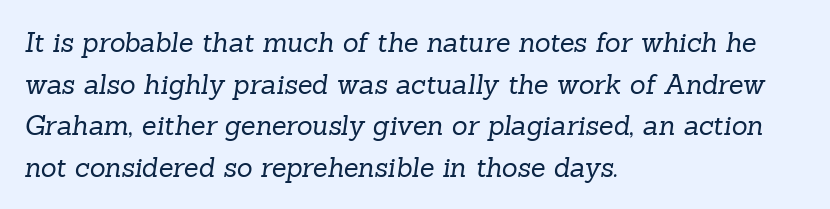
Q: Is the text bold? A: No.
Q: Is the text underlined? A: No.
Q: How is the paragraph aligned? A: Left-aligned.
Q: Is the spacing between letters normal or unusually wide? A: Normal.
Q: Is the spacing between lines tight, normal or loose? A: Normal.
